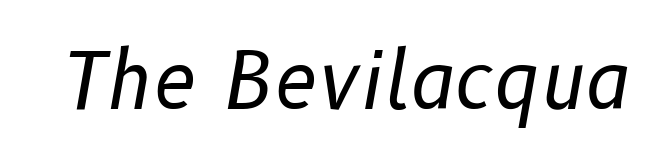
Q: Is the text bold? A: No.
Q: Is the text italic (slanted)? A: Yes, it leans right by about 10 degrees.
Q: Is the text underlined? A: No.
Q: Is the spacing between letters normal or unusually wide? A: Normal.
Q: Width (condensed, normal, or wide)? A: Normal.
Q: Stroke contrast? A: Low.
Q: x-height? A: Medium.
Q: Monospaced? A: No.
